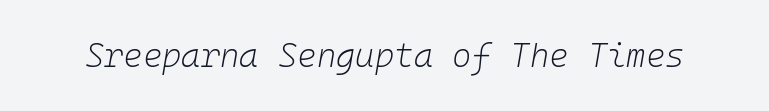
{"italic": "yes", "lean": "right", "slant_degrees": 10, "bold": "no", "weight": "light", "width": "normal", "stroke_contrast": "low", "x_height": "medium", "monospaced": "yes", "underline": "no", "letter_spacing": "normal", "letter_spacing_em": 0.0, "glyph_px": 33}
